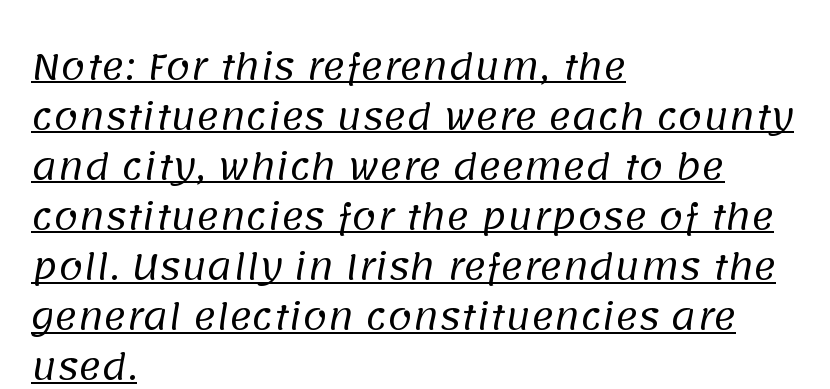
{"serif": "no", "bold": "no", "weight": "regular", "width": "normal", "stroke_contrast": "low", "x_height": "large", "monospaced": "no", "underline": "yes", "align": "left", "line_spacing": "normal", "line_spacing_ratio": 1.43, "letter_spacing": "normal", "letter_spacing_em": 0.0, "glyph_px": 35}
